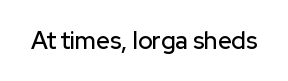
Q: Is the text italic (slanted)? A: No, it is upright.
Q: Is the text underlined? A: No.
Q: Is the spacing between letters normal or unusually wide? A: Normal.
